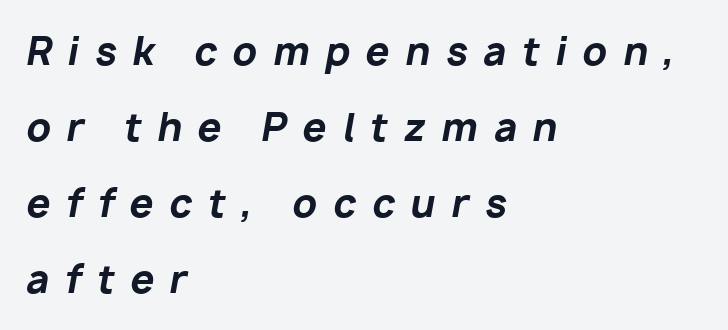
The image shows 38 px bold type, italic (leaning right); set left-aligned, loose line spacing (2.0x), unusually wide letter spacing (+0.41 em), not underlined; low stroke contrast and a medium x-height.
